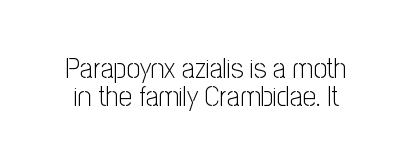
Q: Is the text bold? A: No.
Q: Is the text italic (slanted)? A: No, it is upright.
Q: Is the typeface a serif or a sans-serif typeface? A: Sans-serif.
Q: Is the text underlined? A: No.
Q: Is the spacing between letters normal or unusually wide? A: Normal.
Q: Is the spacing between lines tight, normal or loose? A: Tight.
Q: Width (condensed, normal, or wide)? A: Condensed.
Q: Stroke contrast? A: Low.
Q: x-height? A: Medium.
Q: Monospaced? A: No.
